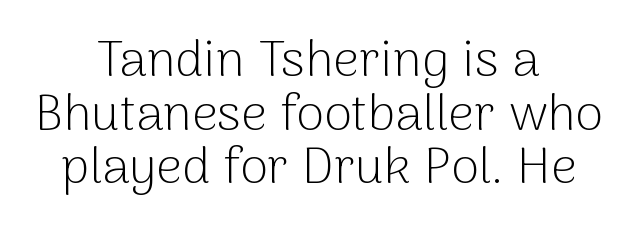
Varying glyph widths throughout — classic text-font behaviour. The zone under the glyphs is completely vacant. The paragraph has two soft edges and a firm central axis. No extra tracking has been applied to these lines. Posture: straight, roman, zero tilt. In terms of letterform style, serifs are entirely absent.
